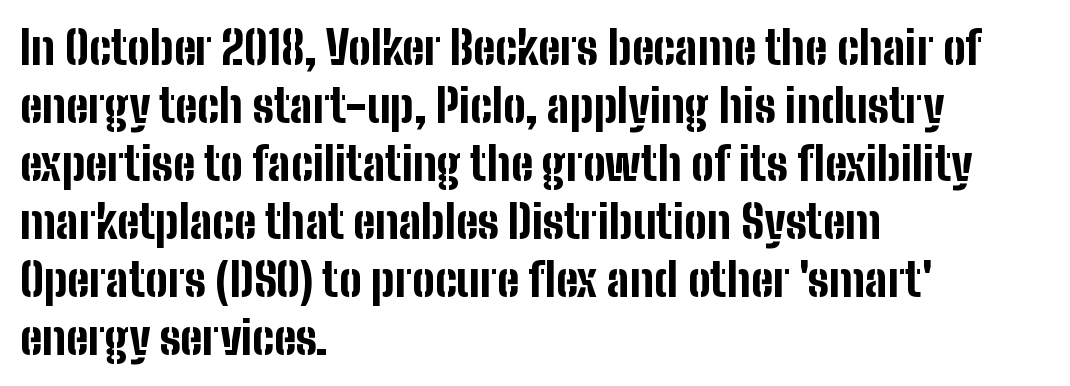
The face used here is rendered with its standard letterfit. Underline: absent. Each letter's strokes conclude bluntly, with no projecting serifs. Ascenders rise straight up at ninety degrees.
